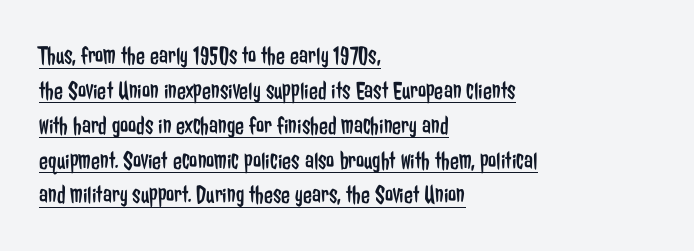
Q: Is the text bold? A: No.
Q: Is the text italic (slanted)? A: No, it is upright.
Q: Is the text underlined? A: Yes.
Q: How is the paragraph aligned? A: Left-aligned.
Q: Is the spacing between letters normal or unusually wide? A: Normal.
Q: Is the spacing between lines tight, normal or loose? A: Normal.
